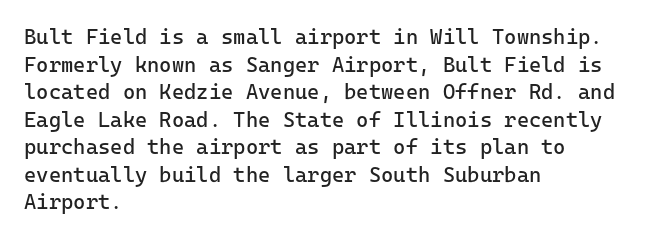
Teacher's note: observe the even left margin — that is flush-left alignment. The line texture is even and compact thanks to regular tracking. The lettering stays uniformly vertical, giving the passage a roman look. The baseline area is clear.
